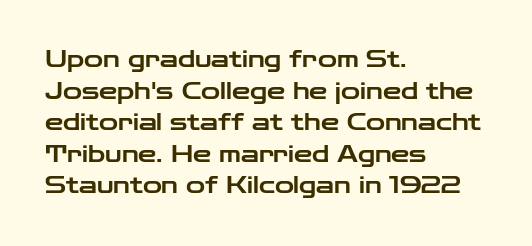
The image shows 23 px text type, upright; set left-aligned, normal line spacing (1.37x), normal letter spacing, not underlined.
